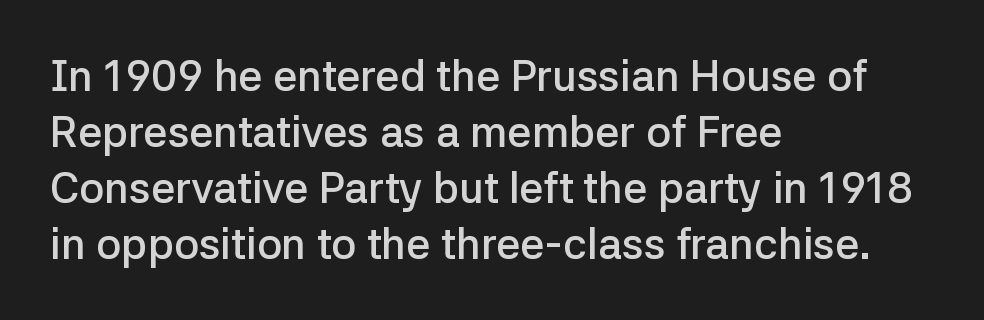
Q: Is the text bold? A: Semi-bold.
Q: Is the text italic (slanted)? A: No, it is upright.
Q: Is the typeface a serif or a sans-serif typeface? A: Sans-serif.
Q: Is the text underlined? A: No.
Q: How is the paragraph aligned? A: Left-aligned.
Q: Is the spacing between letters normal or unusually wide? A: Normal.
Q: Is the spacing between lines tight, normal or loose? A: Normal.
Q: Width (condensed, normal, or wide)? A: Normal.
Q: Stroke contrast? A: Low.
Q: x-height? A: Medium.
Q: Monospaced? A: No.
